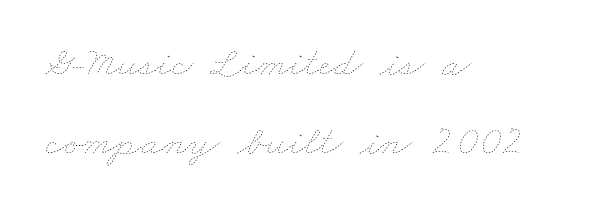
{"bold": "no", "weight": "thin", "width": "wide", "stroke_contrast": "low", "x_height": "small", "monospaced": "no", "underline": "no", "align": "left", "line_spacing_ratio": 1.87, "letter_spacing": "normal", "letter_spacing_em": 0.0, "glyph_px": 42}
